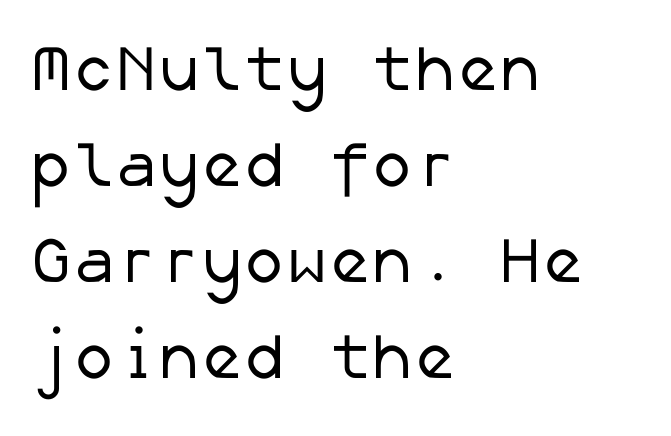
The image shows 64 px regular-weight sans-serif type; set left-aligned, normal line spacing (1.5x), normal letter spacing, not underlined; low stroke contrast and a medium x-height.
